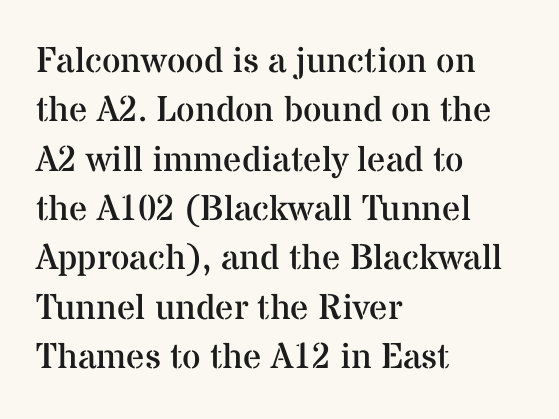
The image shows 36 px regular-weight serif type, upright; set left-aligned, normal line spacing (1.37x), normal letter spacing, not underlined; medium stroke contrast and a medium x-height.
